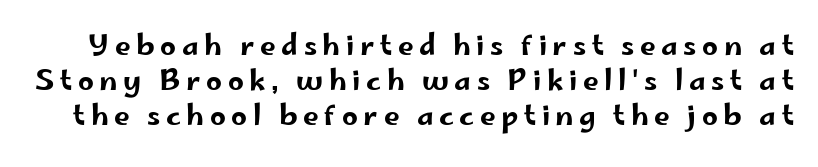
Q: Is the text italic (slanted)? A: No, it is upright.
Q: Is the typeface a serif or a sans-serif typeface? A: Sans-serif.
Q: Is the text underlined? A: No.
Q: Is the spacing between letters normal or unusually wide? A: Unusually wide.
Q: Is the spacing between lines tight, normal or loose? A: Normal.
Q: Width (condensed, normal, or wide)? A: Wide.
Q: Stroke contrast? A: Low.
Q: x-height? A: Small.
Q: Monospaced? A: No.
